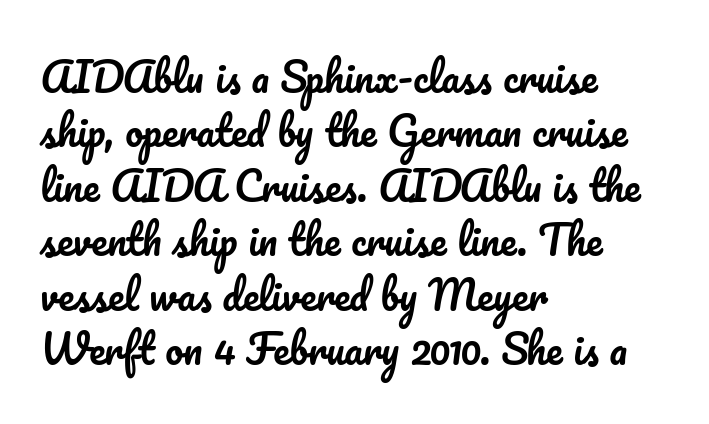
The image shows 40 px text type; set left-aligned, normal line spacing (1.36x), normal letter spacing, not underlined; low stroke contrast and a small x-height.
